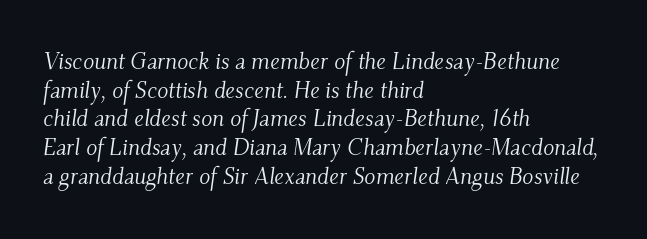
The image shows 23 px text type, italic (leaning right); set left-aligned, normal line spacing (1.25x), normal letter spacing, not underlined.
